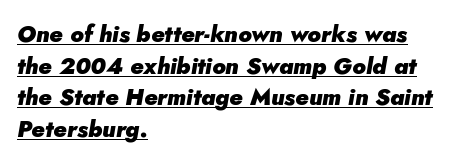
{"italic": "yes", "lean": "right", "slant_degrees": 5, "bold": "yes", "underline": "yes", "align": "left", "line_spacing": "normal", "line_spacing_ratio": 1.37, "letter_spacing": "normal", "letter_spacing_em": 0.0, "glyph_px": 23}
